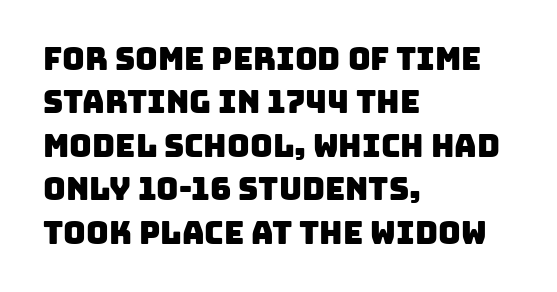
Q: Is the typeface a serif or a sans-serif typeface? A: Sans-serif.
Q: Is the text underlined? A: No.
Q: How is the paragraph aligned? A: Left-aligned.
Q: Is the spacing between letters normal or unusually wide? A: Normal.
Q: Is the spacing between lines tight, normal or loose? A: Normal.
Q: Width (condensed, normal, or wide)? A: Normal.
Q: Stroke contrast? A: Low.
Q: x-height? A: Large.
Q: Monospaced? A: No.
